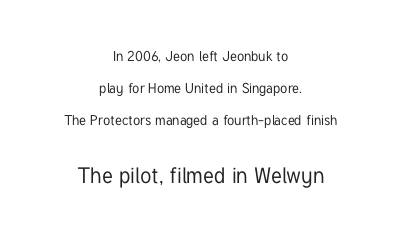
{"italic": "no", "underline": "no", "align": "center", "line_spacing": "loose", "line_spacing_ratio": 2.3, "letter_spacing": "normal", "letter_spacing_em": 0.0, "larger_block": "second", "size_ratio": 1.57, "glyph_px": 22}
